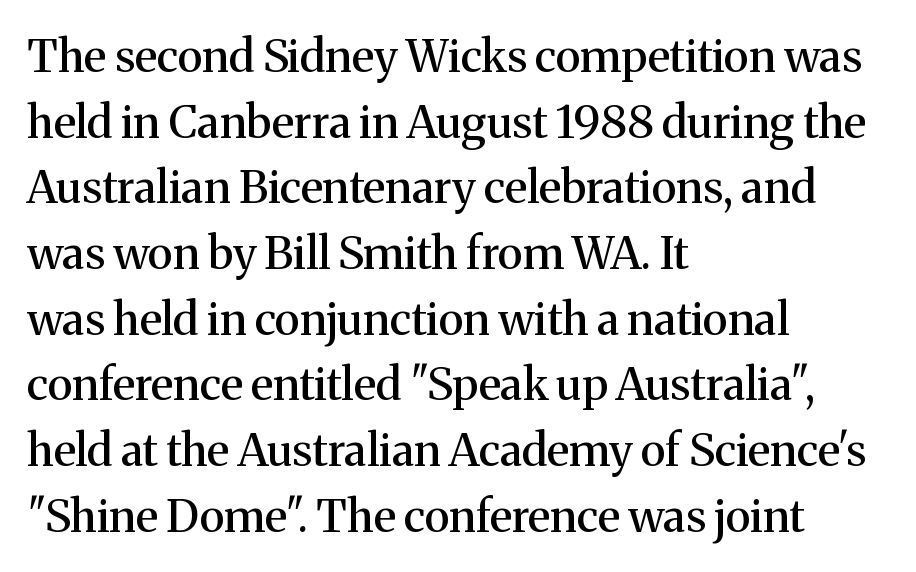
Q: Is the text italic (slanted)? A: No, it is upright.
Q: Is the typeface a serif or a sans-serif typeface? A: Serif.
Q: Is the text underlined? A: No.
Q: How is the paragraph aligned? A: Left-aligned.
Q: Is the spacing between letters normal or unusually wide? A: Normal.
Q: Is the spacing between lines tight, normal or loose? A: Normal.
Q: Width (condensed, normal, or wide)? A: Normal.
Q: Stroke contrast? A: Medium.
Q: x-height? A: Medium.
Q: Monospaced? A: No.
